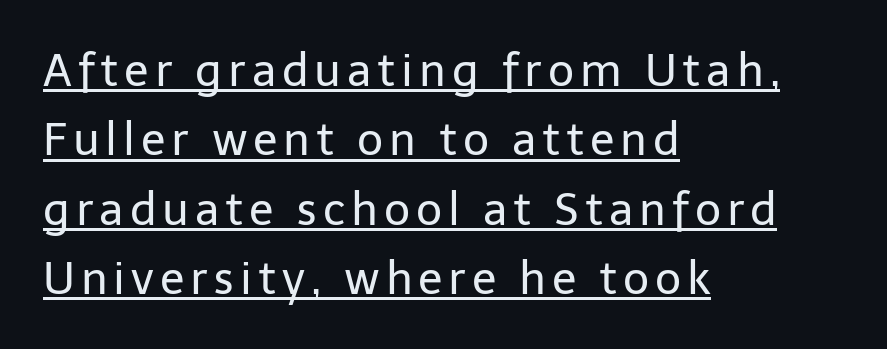
Here the designer chose a conventional face with non-uniform glyph widths. The specimen includes a rule beneath the text block's lines. Unlike a traditional serif, this face leaves its strokes unadorned. Italic? Not at all — the glyphs are vertical. Weight class: somewhere from thin through regular.
